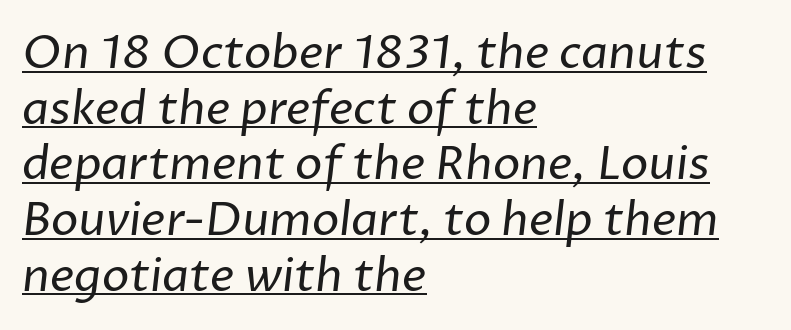
{"serif": "no", "bold": "no", "weight": "regular", "width": "normal", "stroke_contrast": "low", "x_height": "medium", "monospaced": "no", "underline": "yes", "align": "left", "line_spacing_ratio": 1.21, "letter_spacing": "normal", "letter_spacing_em": 0.0, "glyph_px": 46}
